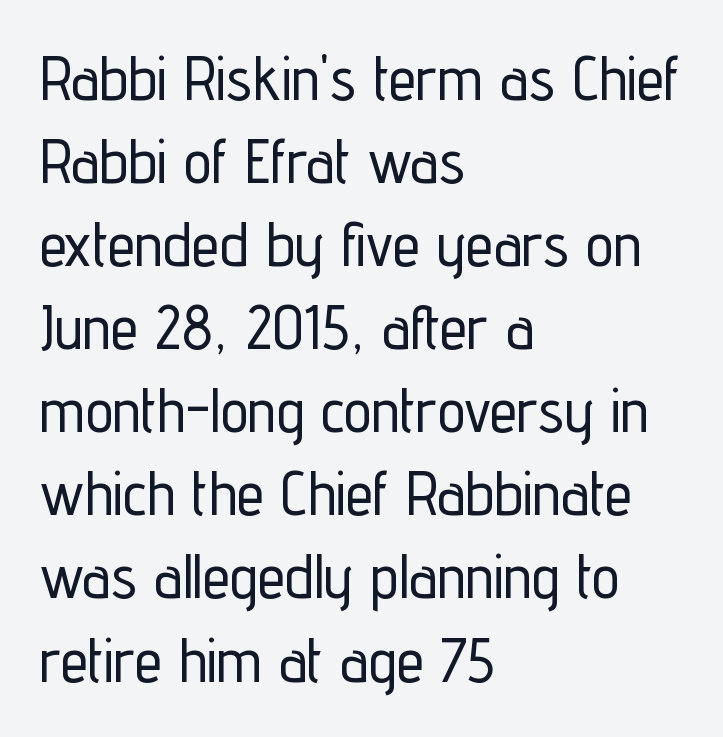
{"serif": "no", "italic": "no", "width": "condensed", "stroke_contrast": "low", "x_height": "medium", "monospaced": "no", "underline": "no", "align": "left", "line_spacing": "normal", "line_spacing_ratio": 1.34, "letter_spacing": "normal", "letter_spacing_em": 0.0, "glyph_px": 62}
